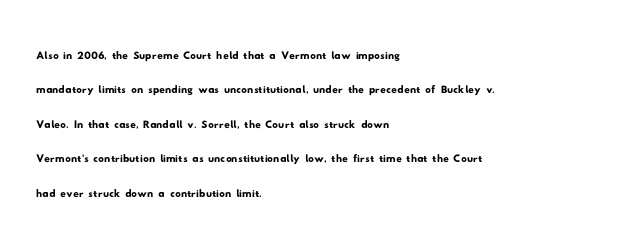
{"serif": "no", "width": "wide", "stroke_contrast": "low", "x_height": "small", "monospaced": "no", "underline": "no", "align": "left", "line_spacing_ratio": 1.23, "letter_spacing": "normal", "letter_spacing_em": 0.0, "glyph_px": 28}
